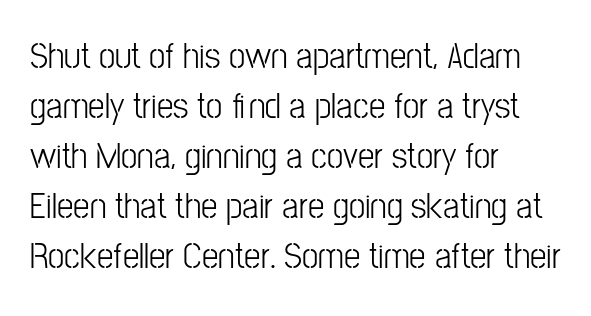
The image shows 37 px condensed sans-serif type, upright; set left-aligned, normal line spacing (1.35x), normal letter spacing, not underlined; low stroke contrast and a medium x-height.
